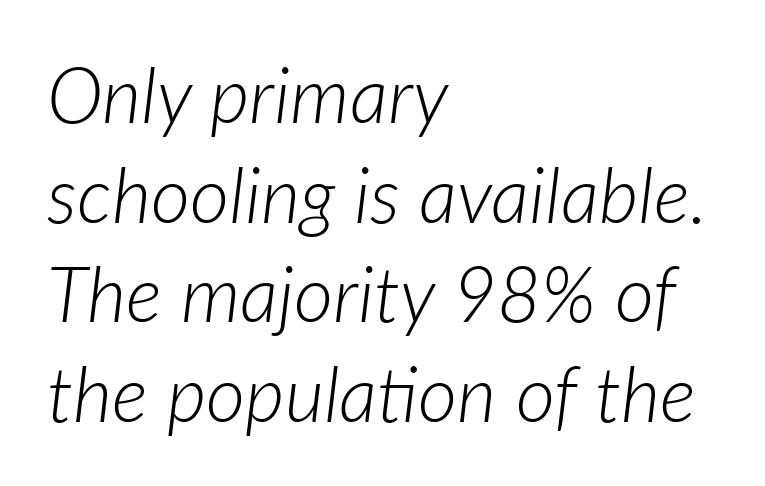
The setting favours the left margin, as ordinary paragraphs usually do. The lettering tilts uniformly, giving the passage an italic look. Each row of text sits above clean, open space. Character widths vary here, with narrow letters taking less room than wide ones.
